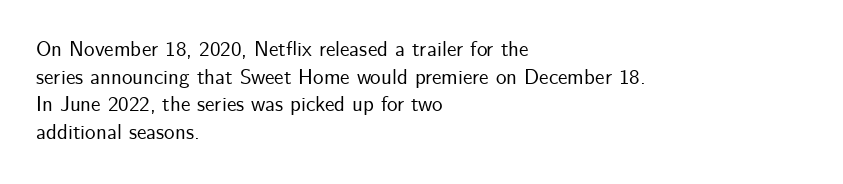
Every character sits straight up, as roman type does. Decoration check: the copy has no underline. A normal amount of white space separates one row of letters from the next. The passage shown has conventional tracking throughout.
